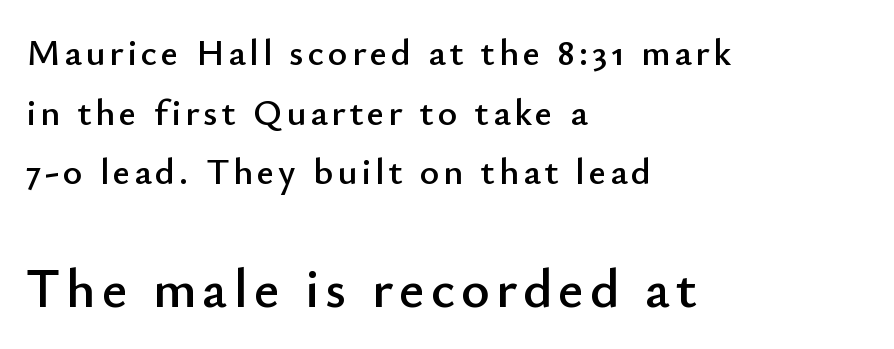
Only glyphs here, with clear space below each row. These lines are composed in type without serifs. Designer's note — italics off, roman on. The second block has been scaled up relative to the first. Looks like regular typesetting: each glyph gets only the width it needs. Vertically, the passage feels balanced, rows spaced as you'd expect.
